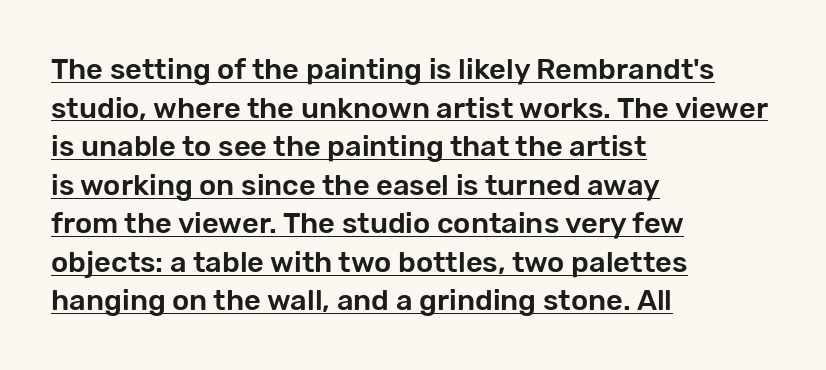
The image shows 29 px sans-serif type, upright; set left-aligned, normal line spacing (1.33x), normal letter spacing, underlined; low stroke contrast and a medium x-height.
